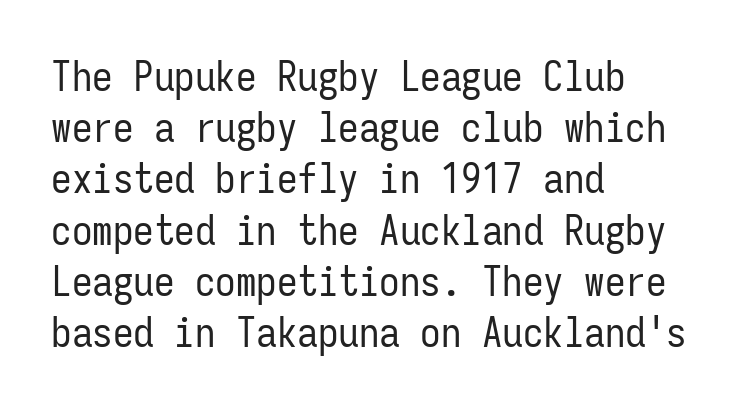
Q: Is the text bold? A: No.
Q: Is the text italic (slanted)? A: No, it is upright.
Q: Is the typeface a serif or a sans-serif typeface? A: Sans-serif.
Q: Is the text underlined? A: No.
Q: How is the paragraph aligned? A: Left-aligned.
Q: Is the spacing between letters normal or unusually wide? A: Normal.
Q: Is the spacing between lines tight, normal or loose? A: Normal.
Q: Width (condensed, normal, or wide)? A: Condensed.
Q: Stroke contrast? A: Low.
Q: x-height? A: Medium.
Q: Monospaced? A: Yes.
